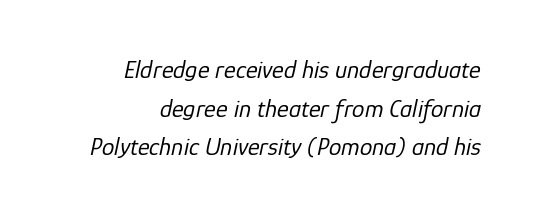
The string is rendered with underlining switched off. Interline gaps are of average width in this sample. The ragged edge is on the left, which tells us the setting is flush right. Yep, that's italic — everything's leaning.
